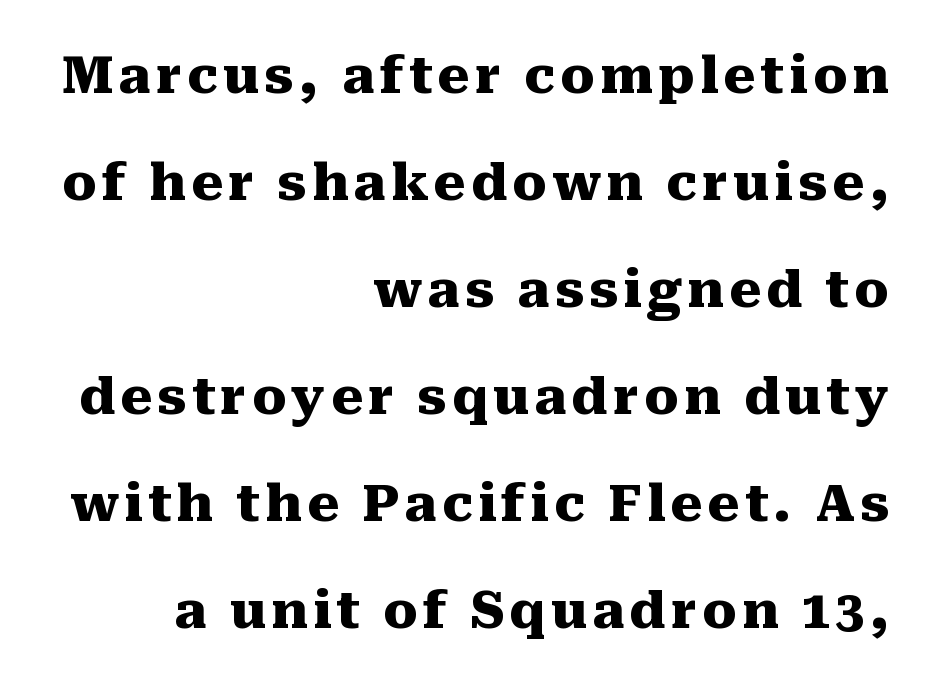
Q: Is the text bold? A: Yes.
Q: Is the text italic (slanted)? A: No, it is upright.
Q: Is the typeface a serif or a sans-serif typeface? A: Serif.
Q: Is the text underlined? A: No.
Q: How is the paragraph aligned? A: Right-aligned.
Q: Is the spacing between lines tight, normal or loose? A: Loose.
Q: Width (condensed, normal, or wide)? A: Normal.
Q: Stroke contrast? A: Medium.
Q: x-height? A: Medium.
Q: Monospaced? A: No.
